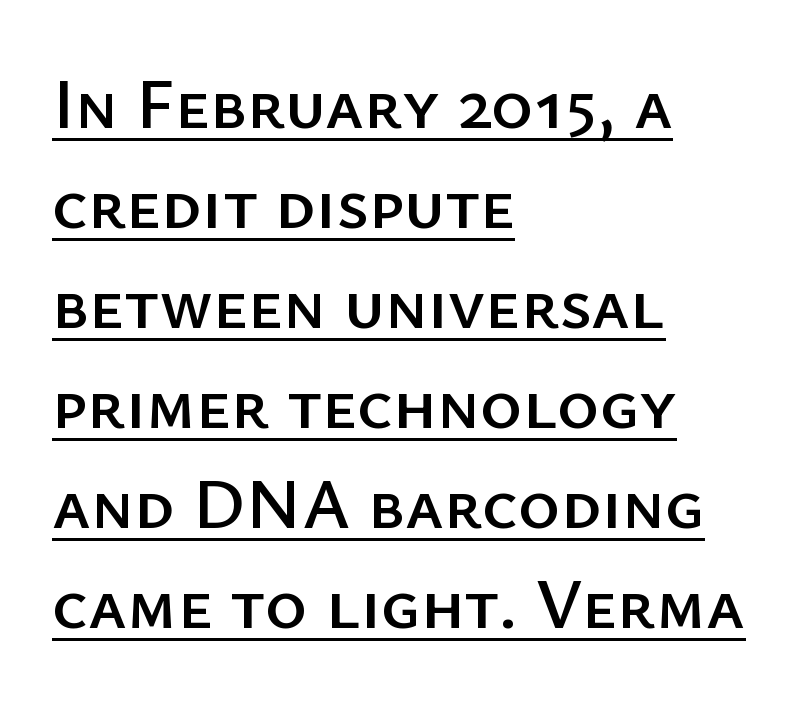
The image shows 72 px sans-serif type, upright; set left-aligned, normal line spacing (1.39x), normal letter spacing, underlined; low stroke contrast and a medium x-height.
